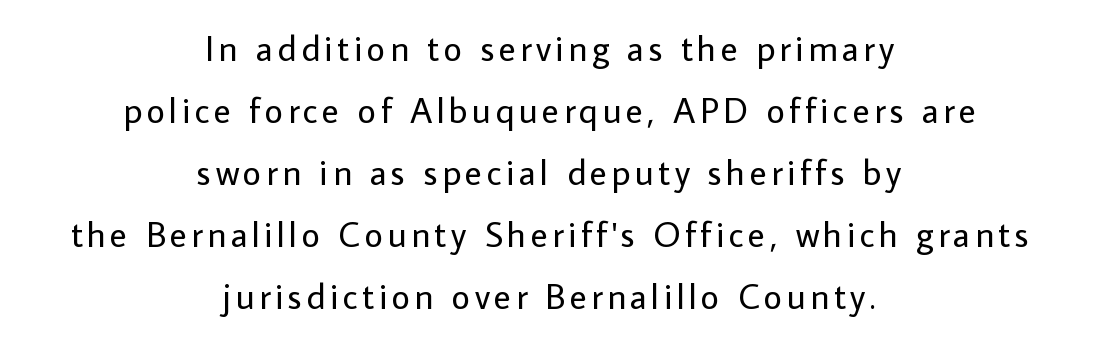
Q: Is the text bold? A: No.
Q: Is the text italic (slanted)? A: No, it is upright.
Q: Is the typeface a serif or a sans-serif typeface? A: Sans-serif.
Q: Is the text underlined? A: No.
Q: How is the paragraph aligned? A: Centered.
Q: Width (condensed, normal, or wide)? A: Normal.
Q: Stroke contrast? A: Low.
Q: x-height? A: Medium.
Q: Monospaced? A: No.
